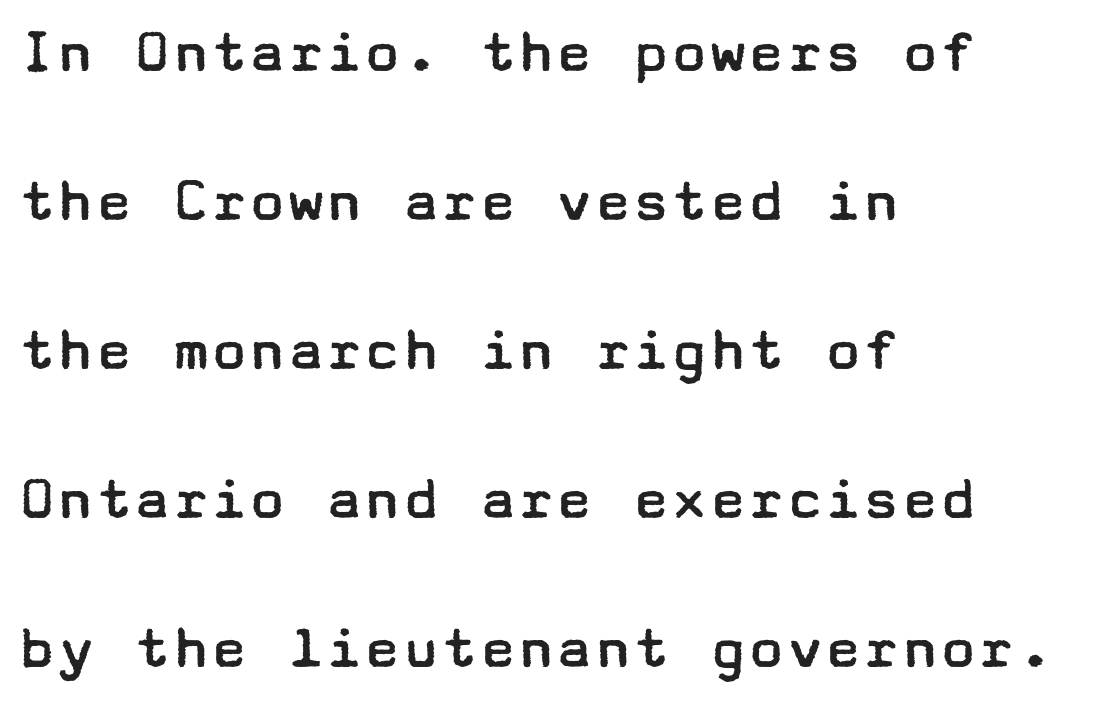
{"serif": "no", "italic": "no", "bold": "no", "weight": "regular", "width": "wide", "stroke_contrast": "low", "x_height": "medium", "underline": "no", "align": "left", "line_spacing": "loose", "line_spacing_ratio": 2.33, "letter_spacing": "normal", "letter_spacing_em": 0.0, "glyph_px": 64}
